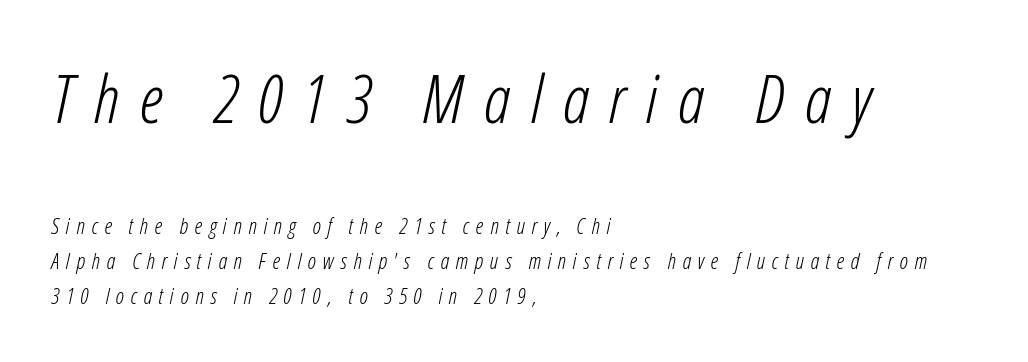
{"italic": "yes", "lean": "right", "slant_degrees": 12, "bold": "no", "weight": "light", "width": "condensed", "stroke_contrast": "low", "x_height": "medium", "monospaced": "no", "underline": "no", "align": "left", "line_spacing": "normal", "line_spacing_ratio": 1.58, "letter_spacing": "wide", "letter_spacing_em": 0.3, "larger_block": "first", "size_ratio": 3.05, "glyph_px": 67}
